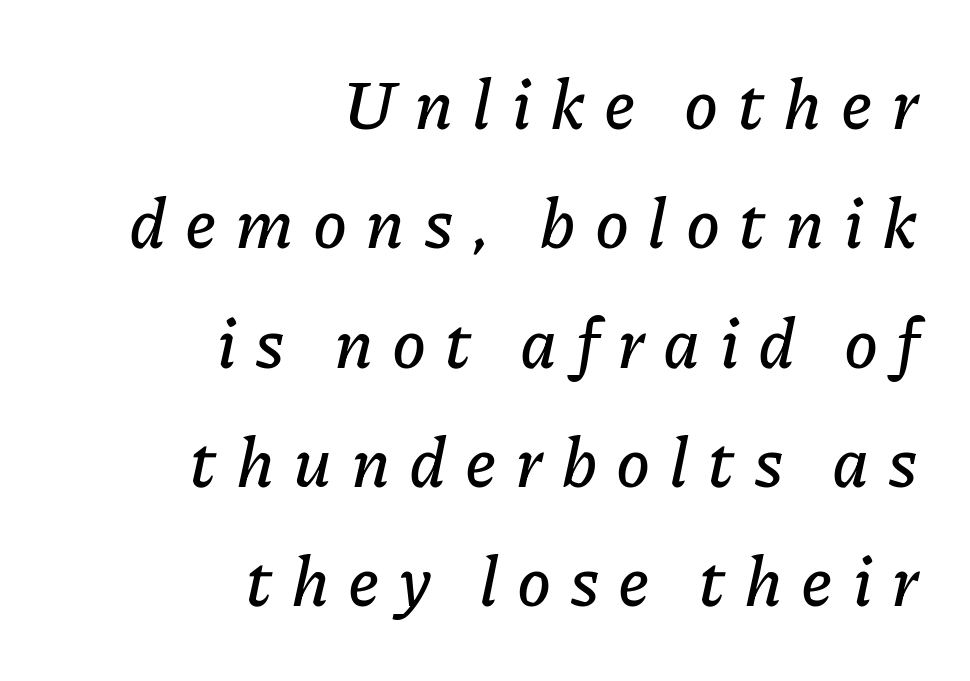
{"italic": "yes", "lean": "right", "slant_degrees": 11, "width": "normal", "stroke_contrast": "low", "x_height": "medium", "monospaced": "no", "underline": "no", "align": "right", "line_spacing_ratio": 1.73, "letter_spacing": "wide", "letter_spacing_em": 0.27, "glyph_px": 69}
